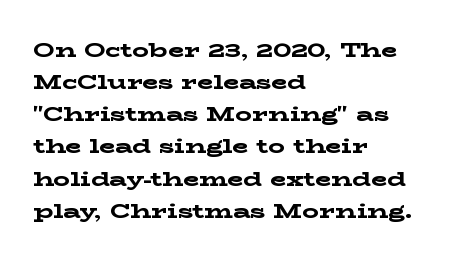
The image shows 21 px bold type, upright; set left-aligned, normal line spacing (1.53x), normal letter spacing, not underlined.
